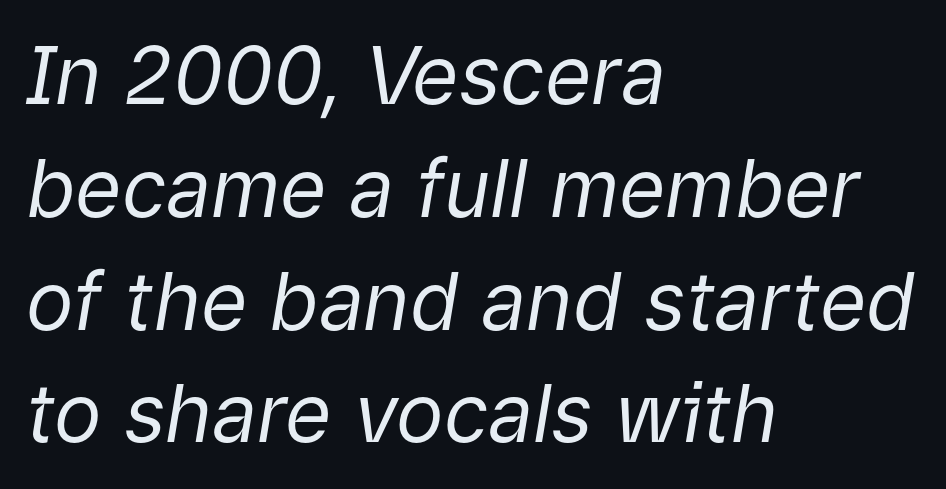
The image shows 80 px regular-weight type, italic (leaning right); set left-aligned, normal line spacing (1.41x), normal letter spacing, not underlined; low stroke contrast and a medium x-height.
